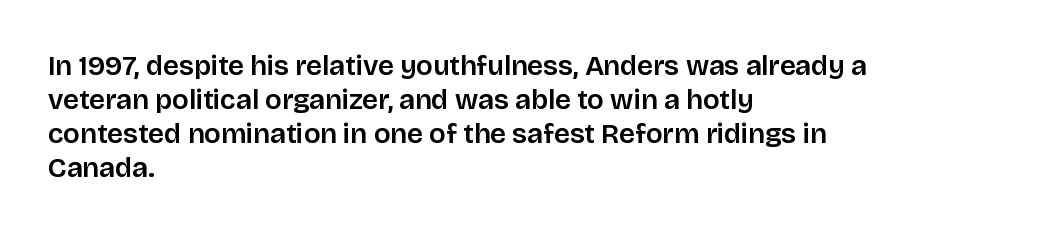
The image shows 28 px sans-serif type, upright; set left-aligned, line spacing 1.22x, normal letter spacing, not underlined; low stroke contrast and a large x-height.
